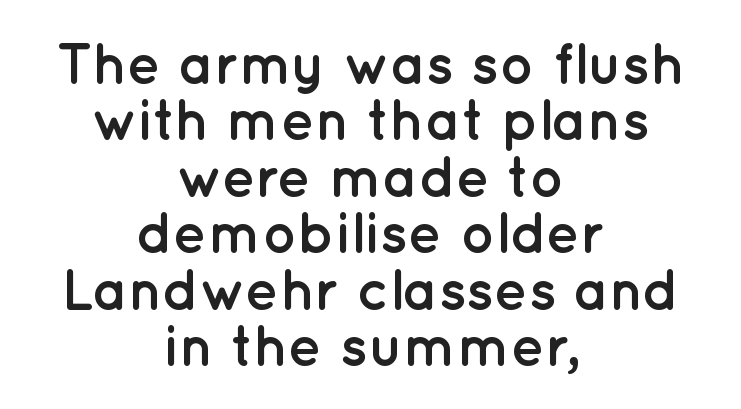
{"serif": "no", "italic": "no", "bold": "yes", "weight": "semibold", "width": "normal", "stroke_contrast": "low", "x_height": "medium", "monospaced": "no", "underline": "no", "align": "center", "line_spacing": "tight", "line_spacing_ratio": 0.99, "letter_spacing": "normal", "letter_spacing_em": 0.0, "glyph_px": 57}
